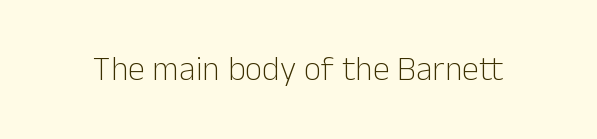
Letters have the restrained weight of plain body copy at most. This sample uses an upright cut, with every glyph sitting square on the baseline. Default kerning and tracking; the words read as compact shapes. The gap between lines stays unmarked.
